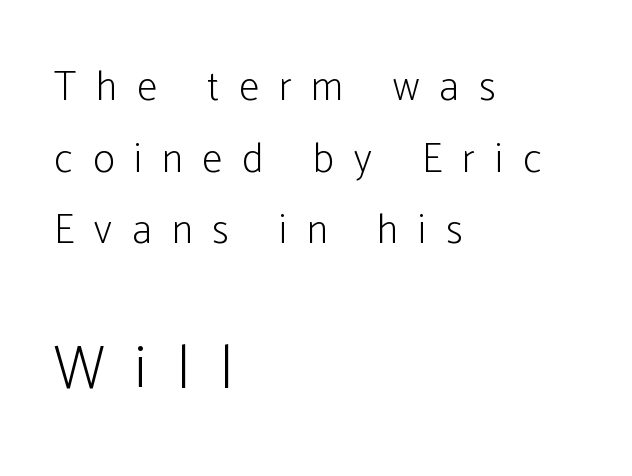
Q: Is the text bold? A: No.
Q: Is the text italic (slanted)? A: No, it is upright.
Q: Is the typeface a serif or a sans-serif typeface? A: Sans-serif.
Q: Is the text underlined? A: No.
Q: How is the paragraph aligned? A: Left-aligned.
Q: Is the spacing between letters normal or unusually wide? A: Unusually wide.
Q: Which block of text is set in a larger size, the first (top) or the second (bottom)? A: The second (bottom) one.
Q: Width (condensed, normal, or wide)? A: Condensed.
Q: Stroke contrast? A: Low.
Q: x-height? A: Medium.
Q: Monospaced? A: No.
